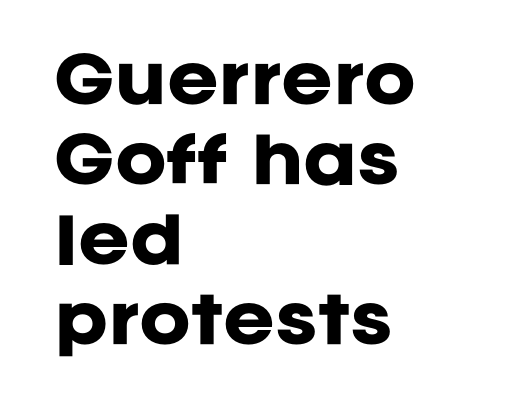
{"serif": "no", "italic": "no", "bold": "yes", "weight": "heavy", "width": "normal", "stroke_contrast": "low", "x_height": "large", "monospaced": "no", "underline": "no", "align": "left", "line_spacing": "normal", "line_spacing_ratio": 1.29, "letter_spacing": "normal", "letter_spacing_em": 0.0, "glyph_px": 62}
